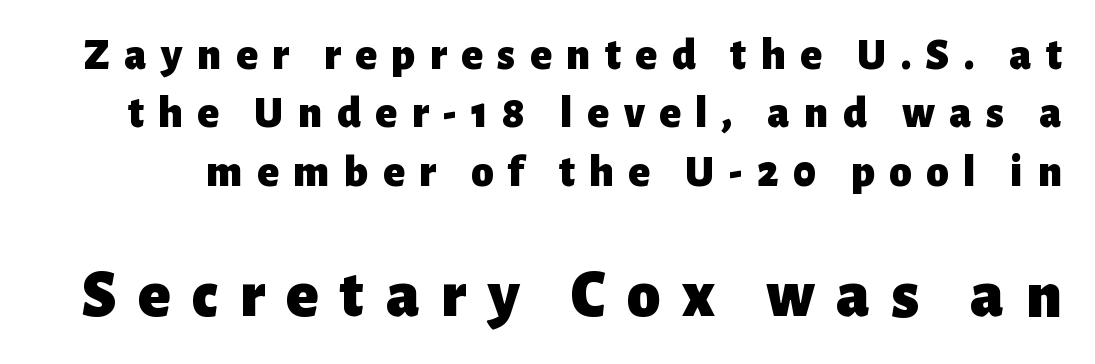
{"serif": "no", "italic": "no", "bold": "yes", "weight": "heavy", "width": "normal", "stroke_contrast": "low", "x_height": "medium", "monospaced": "no", "underline": "no", "line_spacing": "normal", "line_spacing_ratio": 1.3, "letter_spacing": "wide", "letter_spacing_em": 0.32, "larger_block": "second", "size_ratio": 1.49, "glyph_px": 67}
